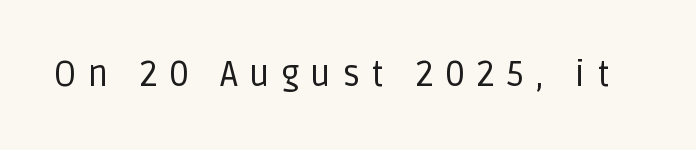
Q: Is the text bold? A: No.
Q: Is the text italic (slanted)? A: No, it is upright.
Q: Is the typeface a serif or a sans-serif typeface? A: Sans-serif.
Q: Is the text underlined? A: No.
Q: Is the spacing between letters normal or unusually wide? A: Unusually wide.
Q: Width (condensed, normal, or wide)? A: Normal.
Q: Stroke contrast? A: Low.
Q: x-height? A: Large.
Q: Monospaced? A: No.
